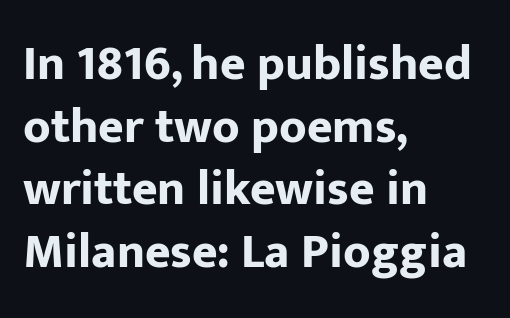
Q: Is the text bold? A: Yes.
Q: Is the text italic (slanted)? A: No, it is upright.
Q: Is the typeface a serif or a sans-serif typeface? A: Sans-serif.
Q: Is the text underlined? A: No.
Q: How is the paragraph aligned? A: Left-aligned.
Q: Is the spacing between letters normal or unusually wide? A: Normal.
Q: Is the spacing between lines tight, normal or loose? A: Normal.
Q: Width (condensed, normal, or wide)? A: Normal.
Q: Stroke contrast? A: Low.
Q: x-height? A: Medium.
Q: Monospaced? A: No.
